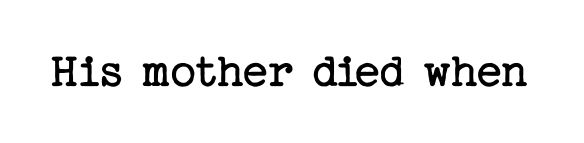
Q: Is the text bold? A: No.
Q: Is the text italic (slanted)? A: No, it is upright.
Q: Is the typeface a serif or a sans-serif typeface? A: Serif.
Q: Is the text underlined? A: No.
Q: Is the spacing between letters normal or unusually wide? A: Normal.
Q: Width (condensed, normal, or wide)? A: Normal.
Q: Stroke contrast? A: Low.
Q: x-height? A: Medium.
